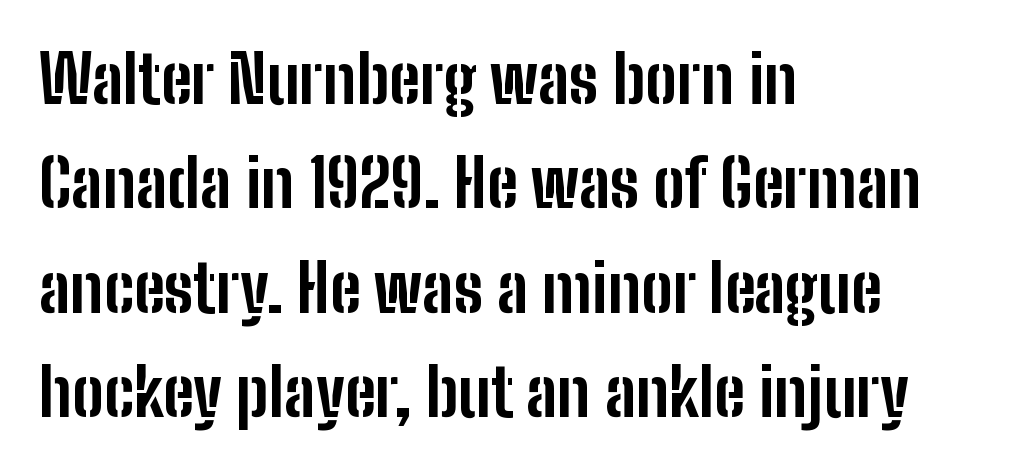
Q: Is the text bold? A: Yes.
Q: Is the text italic (slanted)? A: No, it is upright.
Q: Is the typeface a serif or a sans-serif typeface? A: Sans-serif.
Q: Is the text underlined? A: No.
Q: How is the paragraph aligned? A: Left-aligned.
Q: Is the spacing between letters normal or unusually wide? A: Normal.
Q: Is the spacing between lines tight, normal or loose? A: Normal.
Q: Width (condensed, normal, or wide)? A: Condensed.
Q: Stroke contrast? A: Low.
Q: x-height? A: Medium.
Q: Monospaced? A: No.
